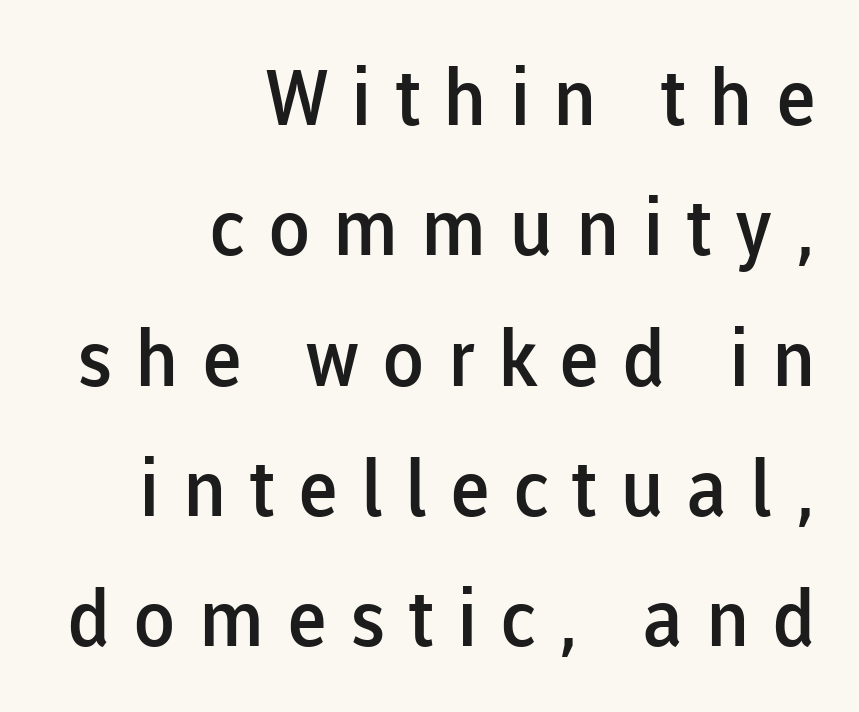
Reading down the column, the eye jumps a familiar distance to each next line. Tracking value appears strongly positive — letters spread wide. Think of a printed novel: that variable character pitch is what you see here. This rendering features lettering with no underline. Look at the bottom of the vertical strokes: they stop flat, with no serifs.
